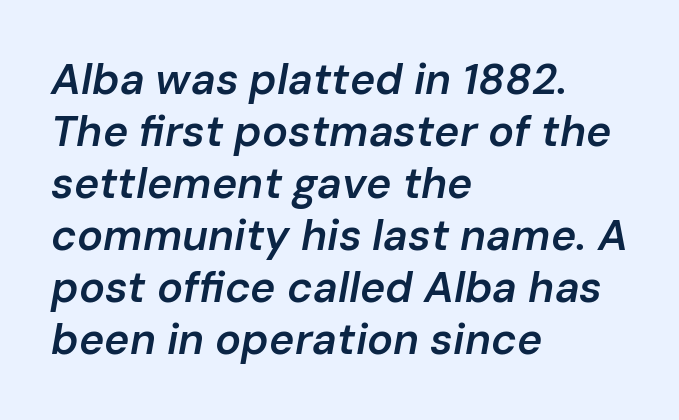
Q: Is the text bold? A: Semi-bold.
Q: Is the text italic (slanted)? A: Yes, it leans right by about 10 degrees.
Q: Is the text underlined? A: No.
Q: How is the paragraph aligned? A: Left-aligned.
Q: Is the spacing between letters normal or unusually wide? A: Normal.
Q: Width (condensed, normal, or wide)? A: Normal.
Q: Stroke contrast? A: Low.
Q: x-height? A: Medium.
Q: Monospaced? A: No.
